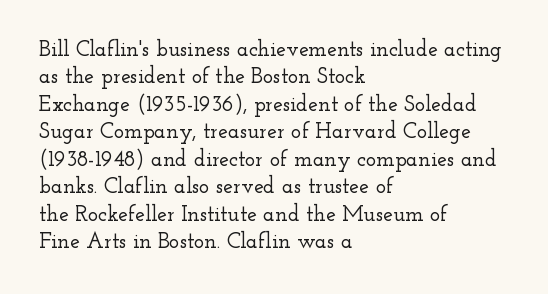
Q: Is the text italic (slanted)? A: No, it is upright.
Q: Is the text underlined? A: No.
Q: How is the paragraph aligned? A: Left-aligned.
Q: Is the spacing between letters normal or unusually wide? A: Normal.
Q: Is the spacing between lines tight, normal or loose? A: Normal.
